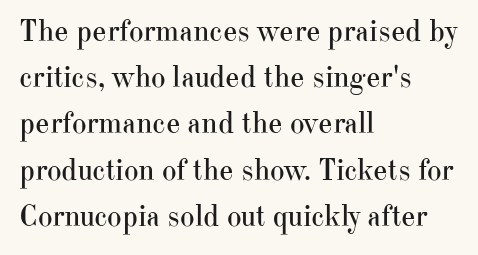
The image shows 31 px regular-weight serif type, upright; set left-aligned, normal line spacing (1.49x), normal letter spacing, not underlined; high stroke contrast and a small x-height.
